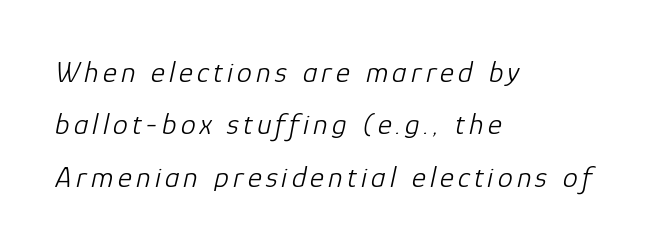
Q: Is the text bold? A: No.
Q: Is the text italic (slanted)? A: Yes, it leans right by about 12 degrees.
Q: Is the text underlined? A: No.
Q: How is the paragraph aligned? A: Left-aligned.
Q: Width (condensed, normal, or wide)? A: Normal.
Q: Stroke contrast? A: Low.
Q: x-height? A: Medium.
Q: Monospaced? A: No.
